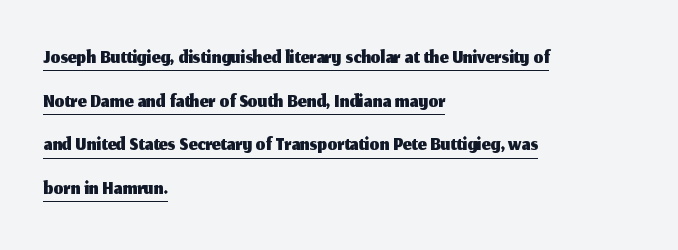
Q: Is the text italic (slanted)? A: No, it is upright.
Q: Is the typeface a serif or a sans-serif typeface? A: Sans-serif.
Q: Is the text underlined? A: Yes.
Q: How is the paragraph aligned? A: Left-aligned.
Q: Is the spacing between letters normal or unusually wide? A: Normal.
Q: Is the spacing between lines tight, normal or loose? A: Normal.
Q: Width (condensed, normal, or wide)? A: Normal.
Q: Stroke contrast? A: Medium.
Q: x-height? A: Medium.
Q: Monospaced? A: No.
